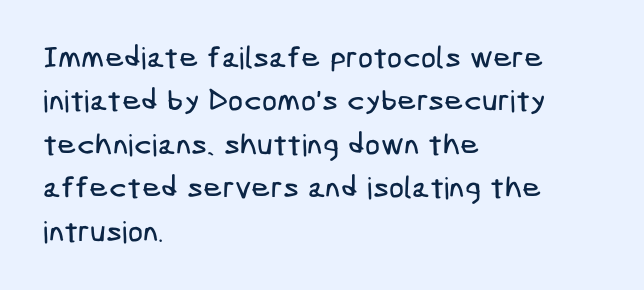
{"serif": "no", "width": "condensed", "stroke_contrast": "low", "x_height": "medium", "underline": "no", "align": "left", "line_spacing": "normal", "line_spacing_ratio": 1.45, "letter_spacing": "normal", "letter_spacing_em": 0.0, "glyph_px": 30}
